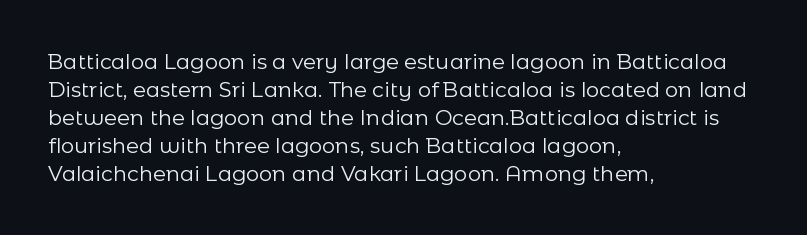
Q: Is the text bold? A: No.
Q: Is the text italic (slanted)? A: No, it is upright.
Q: Is the text underlined? A: No.
Q: How is the paragraph aligned? A: Left-aligned.
Q: Is the spacing between letters normal or unusually wide? A: Normal.
Q: Is the spacing between lines tight, normal or loose? A: Normal.
